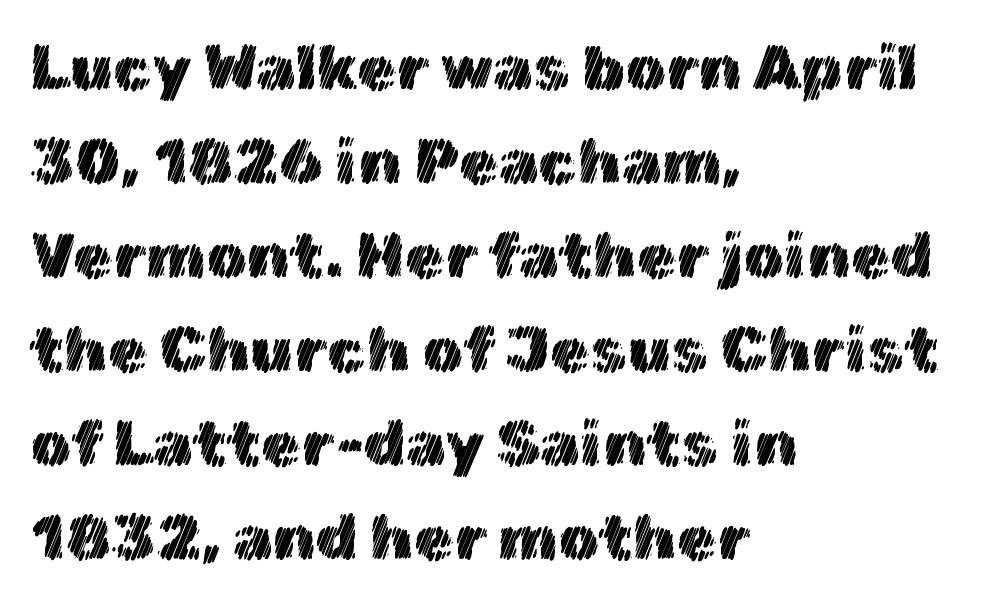
The image shows 64 px text type, upright; set left-aligned, normal line spacing (1.47x), normal letter spacing, not underlined; a medium x-height.
